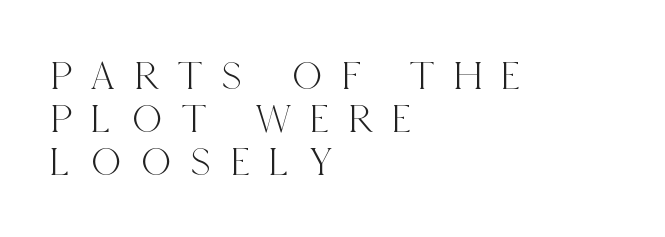
A typesetter would call this proportional, since set widths differ per character. The ragged edge is on the right, which tells us the setting is flush left. Descender tails drop into unmarked territory. This sample trades vertical openness for compactness between lines. Observe the serifs anchoring each vertical stroke in this sample.
